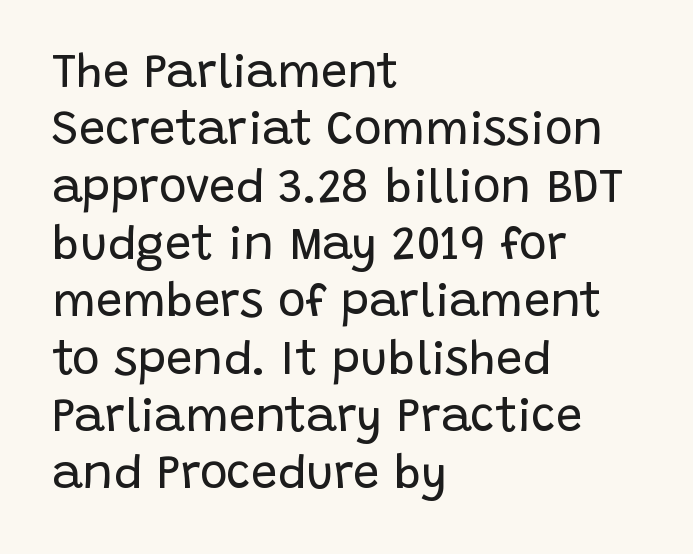
The image shows 47 px regular-weight sans-serif type, upright; set left-aligned, line spacing 1.22x, normal letter spacing, not underlined; low stroke contrast and a large x-height.
